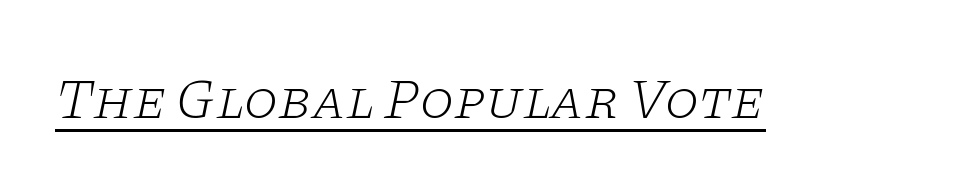
The image shows 56 px light, wide serif type, italic (leaning right); set normal letter spacing, underlined; low stroke contrast and a large x-height.
